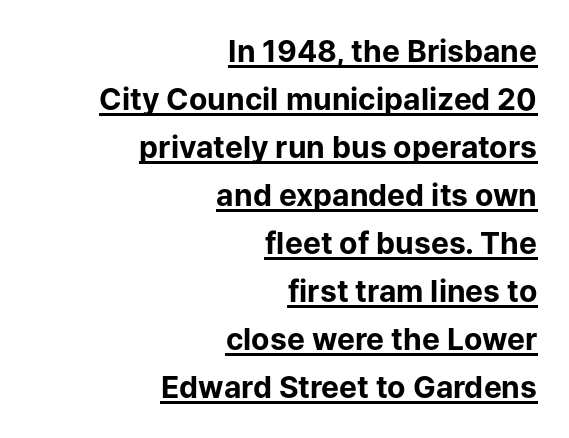
Q: Is the text bold? A: Yes.
Q: Is the text italic (slanted)? A: No, it is upright.
Q: Is the typeface a serif or a sans-serif typeface? A: Sans-serif.
Q: Is the text underlined? A: Yes.
Q: How is the paragraph aligned? A: Right-aligned.
Q: Is the spacing between letters normal or unusually wide? A: Normal.
Q: Is the spacing between lines tight, normal or loose? A: Normal.
Q: Width (condensed, normal, or wide)? A: Normal.
Q: Stroke contrast? A: Low.
Q: x-height? A: Medium.
Q: Monospaced? A: No.
